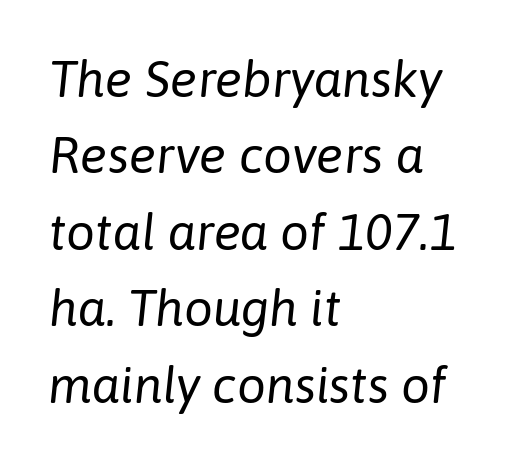
Q: Is the text bold? A: No.
Q: Is the text italic (slanted)? A: Yes, it leans right by about 6 degrees.
Q: Is the text underlined? A: No.
Q: How is the paragraph aligned? A: Left-aligned.
Q: Is the spacing between letters normal or unusually wide? A: Normal.
Q: Is the spacing between lines tight, normal or loose? A: Normal.
Q: Width (condensed, normal, or wide)? A: Normal.
Q: Stroke contrast? A: Low.
Q: x-height? A: Medium.
Q: Monospaced? A: No.
